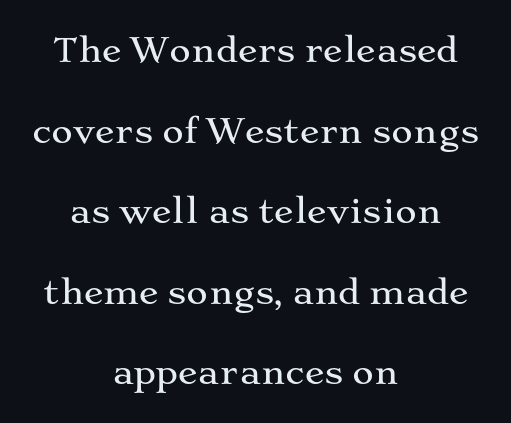
Has an underline been added? It has not. Is there much room between lines? Yes — plenty of vertical air separates them. Here the designer chose a conventional face with non-uniform glyph widths. The paragraph shown floats in the horizontal middle.
